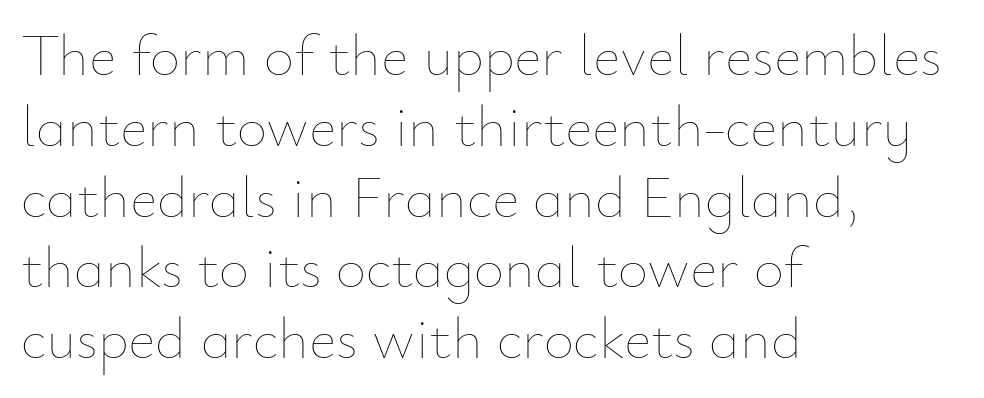
Glyph-to-glyph distance matches everyday printed text. Spacing verdict: proportional, widths tailored to each character. The letters look calm and open, with moderate or lighter stems. Does the lettering tilt? It doesn't — this is upright.
